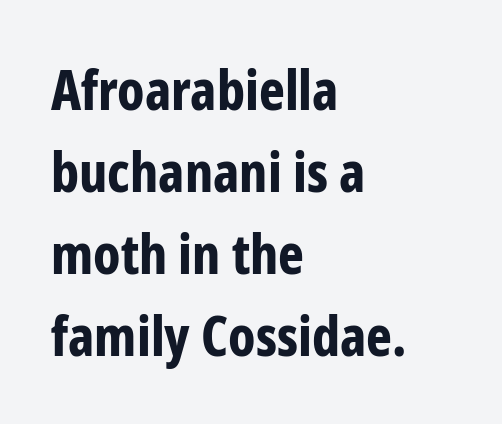
Q: Is the text bold? A: Yes.
Q: Is the text italic (slanted)? A: No, it is upright.
Q: Is the typeface a serif or a sans-serif typeface? A: Sans-serif.
Q: Is the text underlined? A: No.
Q: How is the paragraph aligned? A: Left-aligned.
Q: Is the spacing between letters normal or unusually wide? A: Normal.
Q: Is the spacing between lines tight, normal or loose? A: Normal.
Q: Width (condensed, normal, or wide)? A: Condensed.
Q: Stroke contrast? A: Low.
Q: x-height? A: Medium.
Q: Monospaced? A: No.
